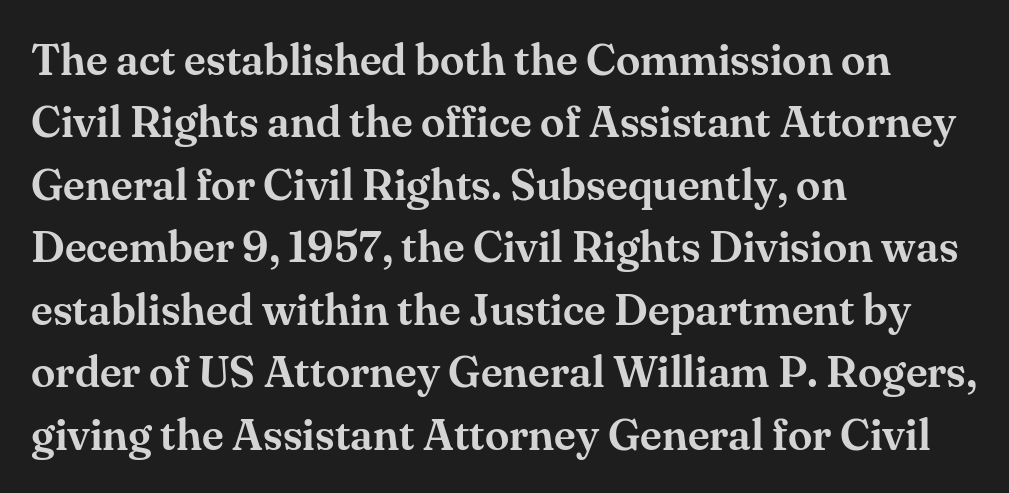
The image shows 44 px serif type, upright; set left-aligned, normal line spacing (1.42x), normal letter spacing, not underlined; medium stroke contrast and a small x-height.
